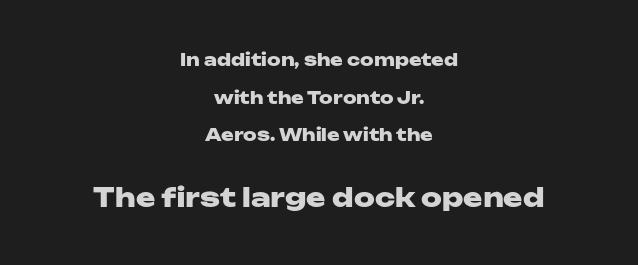
The image shows 26 px bold type, upright; set centered, loose line spacing (2.22x), normal letter spacing, not underlined; the second (bottom) block is 1.53x larger.
